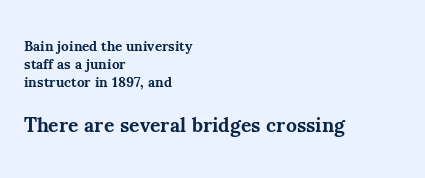
Normally led — the rows are evenly, conventionally spaced. Decoration check: the copy has no underline. One-word summary of the alignment: left. Caption: bold face, heavy strokes.
